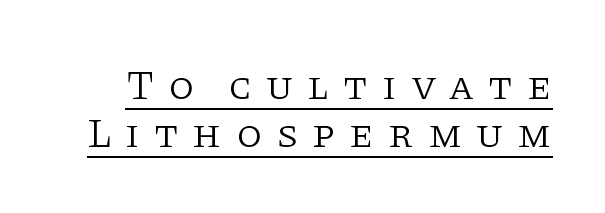
Students, note that the glyphs here are deliberately spaced far apart. Varying glyph widths throughout — classic text-font behaviour. Somebody hit Ctrl+U on this one — the words are underlined. No chunkiness to these letters — they're not bold.
